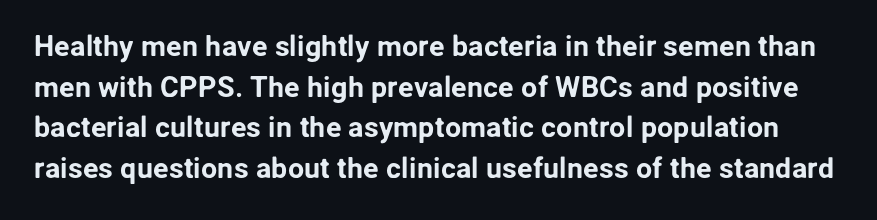
Normally led — the rows are evenly, conventionally spaced. Look at the tracking — it's just the regular setting, nothing added. Is this a fixed-width face? No — the glyphs have proportional, varying widths. The words here are not underlined. The characters display no serif detailing; their extremities are plain. Is there any slant? The stems are plumb.
